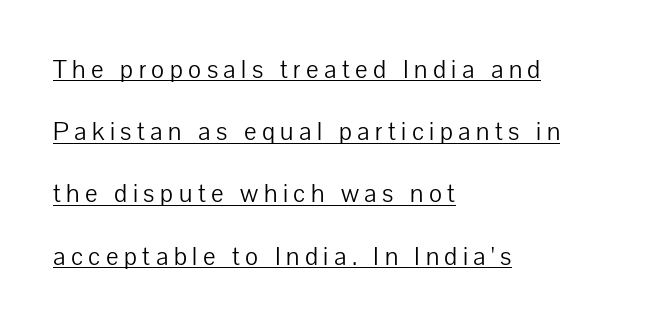
Quick note: interline space is abundant. Characters follow at a spacing far wider than the type designer built in. Is there an underline? Yes — a line sits under the letters. Does the lettering tilt? It doesn't — this is upright. Caption: multi-line text, flush left, ragged right. Weight: not bold — regular or lighter.
